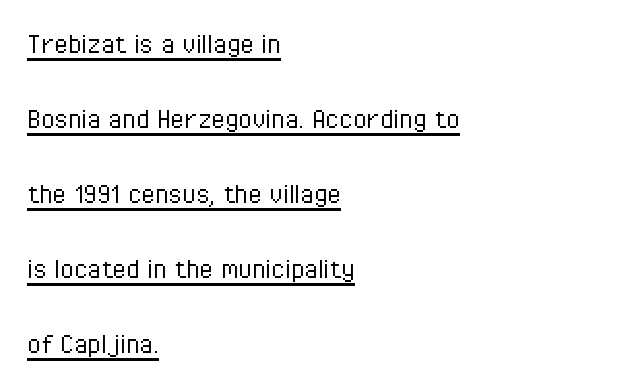
The image shows 31 px light, condensed sans-serif type, upright; set left-aligned, loose line spacing (2.42x), normal letter spacing, underlined; low stroke contrast and a medium x-height.
